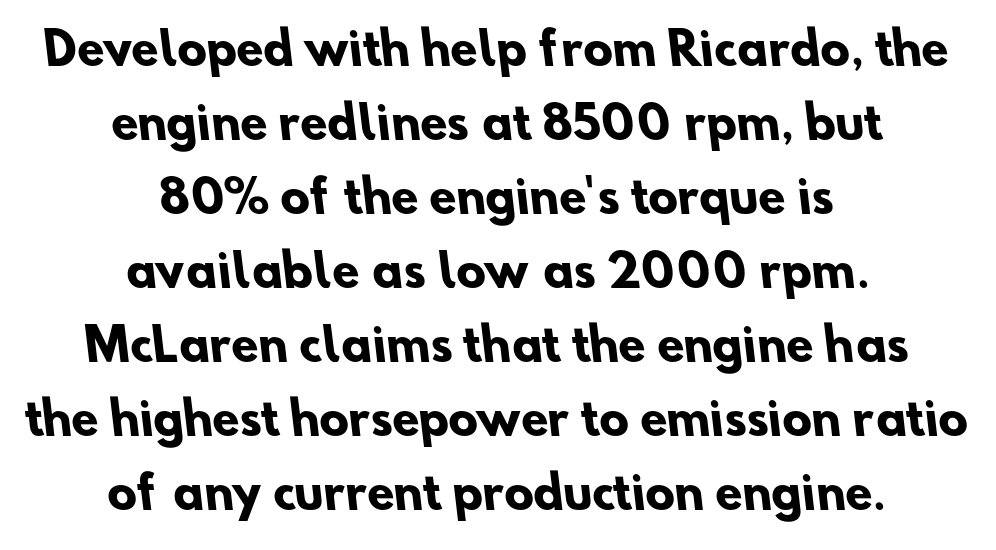
The image shows 44 px heavy sans-serif type; set centered, normal line spacing (1.68x), normal letter spacing, not underlined; low stroke contrast and a small x-height.
